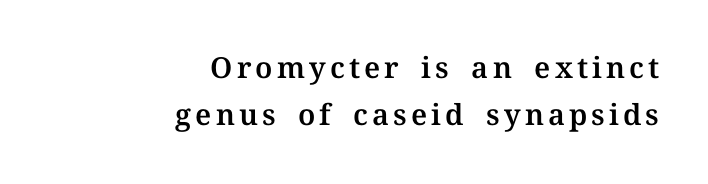
Style check: upright. Clear beneath every line of the passage. The letters advance in unequal steps, a hallmark of proportional type. Which margin do the lines hug? The right one — the left edge is uneven. Serif or sans? Serif — the stroke terminals have little feet.
